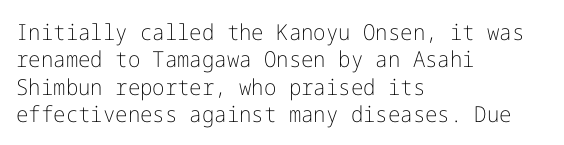
Rendered with straight, roman letterforms. Weight: not bold — regular or lighter. Words appear dense and cohesive because spacing is normal. Horizontal alignment here is leftward, the default for most running prose. A clean baseline with only descenders dipping below it.
